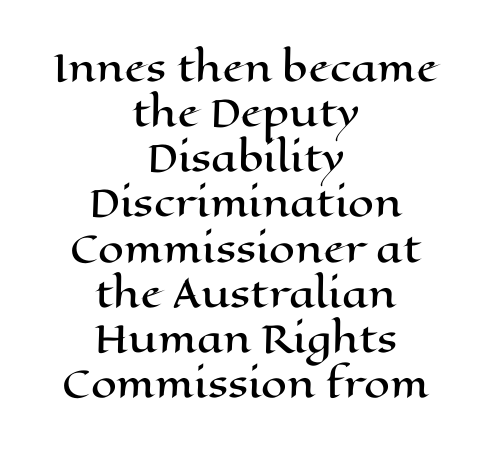
In terms of posture, this sample is upright. Letters rest on an invisible, unmarked baseline. Compared with a flush-left layout, this one balances lines on the center instead. Looks like regular typesetting: each glyph gets only the width it needs. Glyph-to-glyph distance matches everyday printed text.
